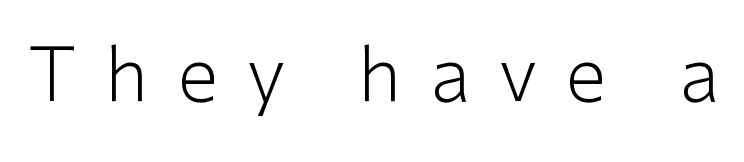
The image shows 74 px light sans-serif type, upright; set unusually wide letter spacing (+0.39 em), not underlined; low stroke contrast and a medium x-height.
